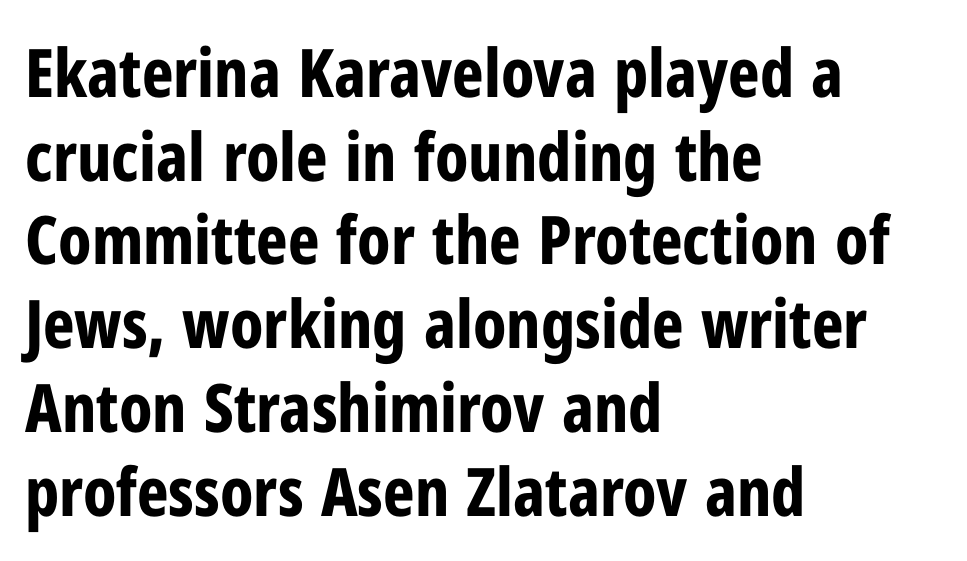
{"serif": "no", "italic": "no", "bold": "yes", "weight": "bold", "width": "condensed", "stroke_contrast": "low", "x_height": "medium", "monospaced": "no", "underline": "no", "align": "left", "line_spacing": "normal", "line_spacing_ratio": 1.25, "letter_spacing": "normal", "letter_spacing_em": 0.0, "glyph_px": 67}
